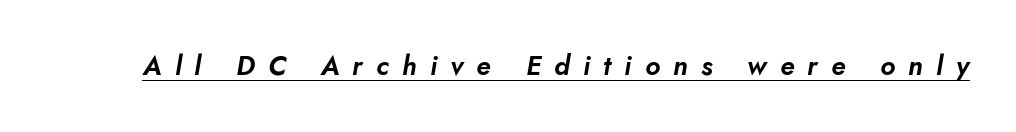
If you drew a line through each stem, it would be angled. Beneath each row of characters lies a ruled line. The line texture is sparse and dotted thanks to wide tracking.
